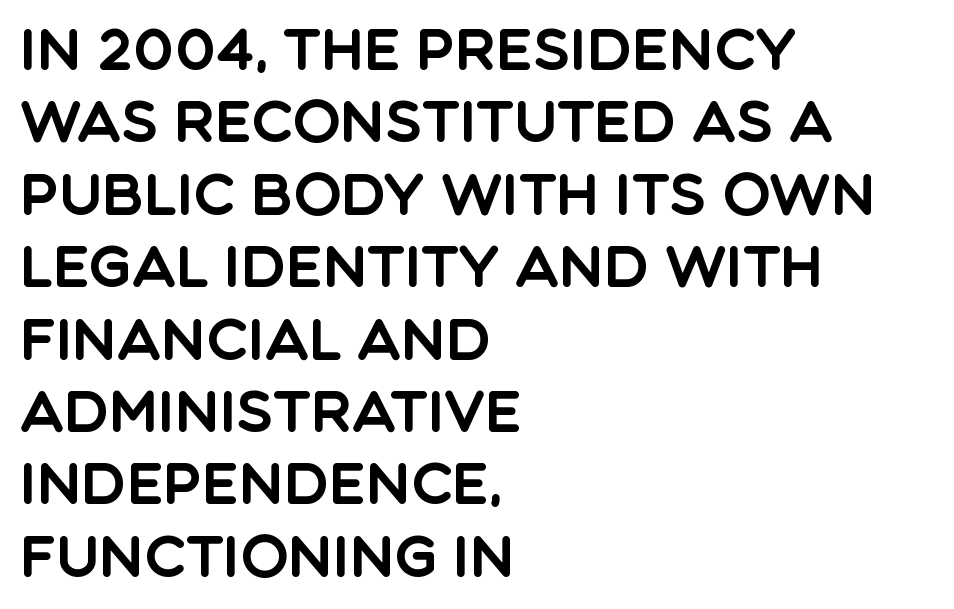
The passage shown is typed in a proportional face where columns would drift. The face used here is rendered with its standard letterfit. A student would call this left alignment; a typographer would say flush left, rag right. Stroke terminals: plain, sans-serif. Notice how the stems are strictly vertical — no italics here.
